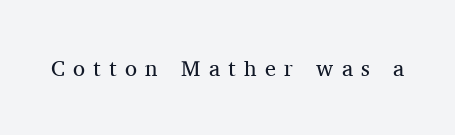
{"italic": "no", "bold": "no", "underline": "no", "letter_spacing": "wide", "letter_spacing_em": 0.38, "glyph_px": 22}
